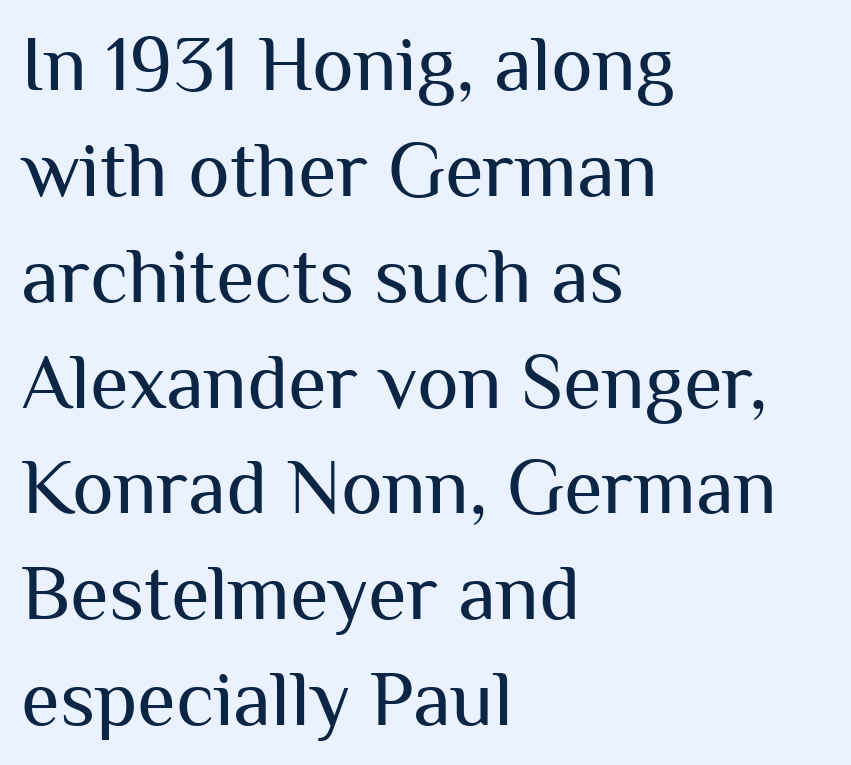
Q: Is the text bold? A: No.
Q: Is the text italic (slanted)? A: No, it is upright.
Q: Is the typeface a serif or a sans-serif typeface? A: Sans-serif.
Q: Is the text underlined? A: No.
Q: How is the paragraph aligned? A: Left-aligned.
Q: Is the spacing between letters normal or unusually wide? A: Normal.
Q: Is the spacing between lines tight, normal or loose? A: Normal.
Q: Width (condensed, normal, or wide)? A: Normal.
Q: Stroke contrast? A: Medium.
Q: x-height? A: Medium.
Q: Monospaced? A: No.
